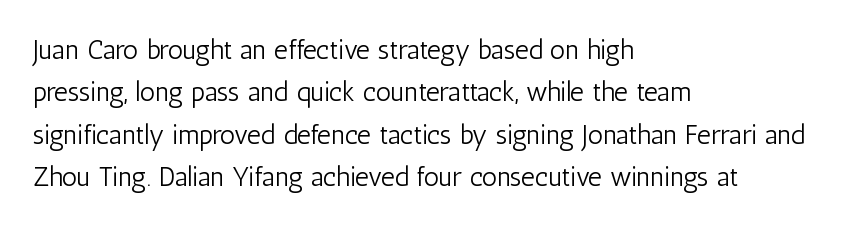
Q: Is the text bold? A: No.
Q: Is the text italic (slanted)? A: No, it is upright.
Q: Is the text underlined? A: No.
Q: How is the paragraph aligned? A: Left-aligned.
Q: Is the spacing between letters normal or unusually wide? A: Normal.
Q: Is the spacing between lines tight, normal or loose? A: Normal.
